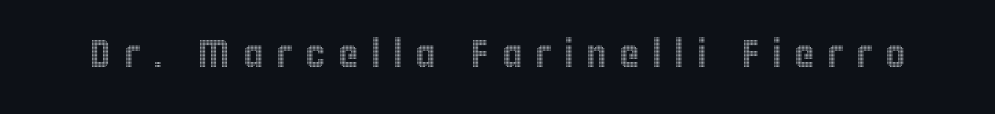
The image shows 39 px condensed type, upright; set unusually wide letter spacing (+0.32 em), not underlined; a large x-height.
